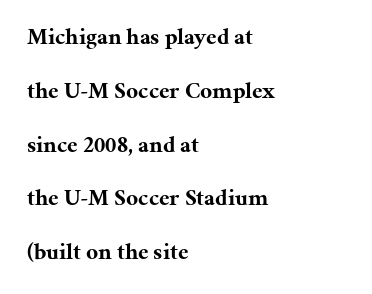
Baseline-to-baseline distance is far greater than the letter height. The gap between lines stays unmarked. Visually the block forms a straight wall on the left and a jagged coastline on the right. The letters stand straight up with perfectly vertical stems. Heavy, bold letterforms.
